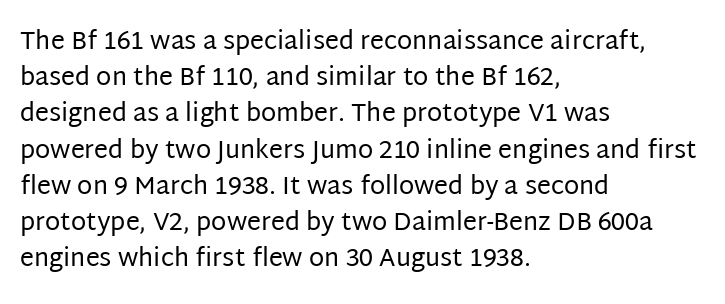
The image shows 25 px text type, upright; set left-aligned, normal line spacing (1.45x), normal letter spacing, not underlined.
